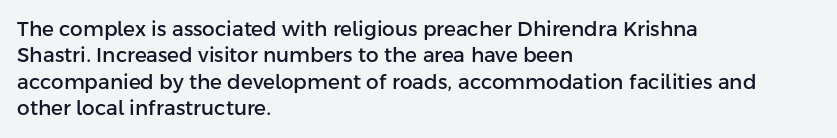
{"italic": "no", "underline": "no", "align": "left", "line_spacing": "normal", "line_spacing_ratio": 1.32, "letter_spacing": "normal", "letter_spacing_em": 0.0, "glyph_px": 20}
